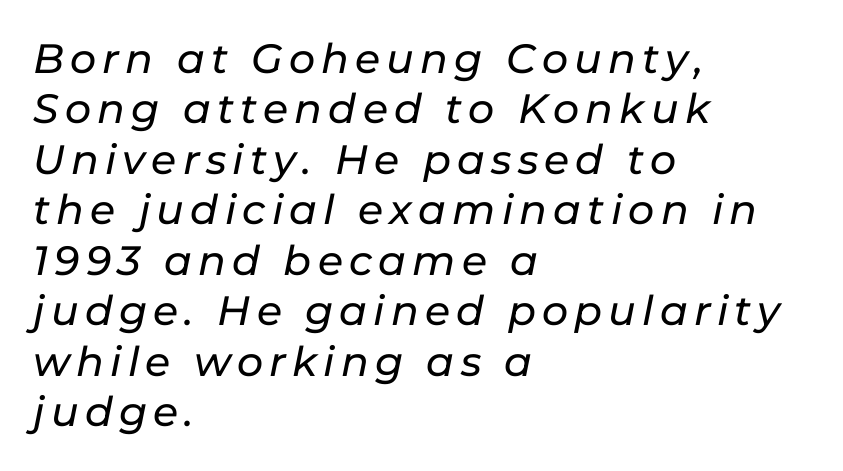
Q: Is the text italic (slanted)? A: Yes, it leans right by about 11 degrees.
Q: Is the text underlined? A: No.
Q: How is the paragraph aligned? A: Left-aligned.
Q: Width (condensed, normal, or wide)? A: Normal.
Q: Stroke contrast? A: Low.
Q: x-height? A: Medium.
Q: Monospaced? A: No.
